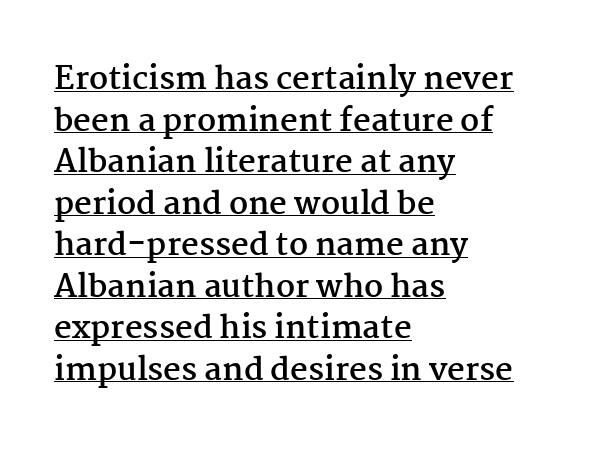
In terms of posture, this sample is upright. Thick stems and heavy bowls — unmistakably bold. Honestly, the underline is the first thing you notice here. Old-style or modern, the face here clearly has serifs.
